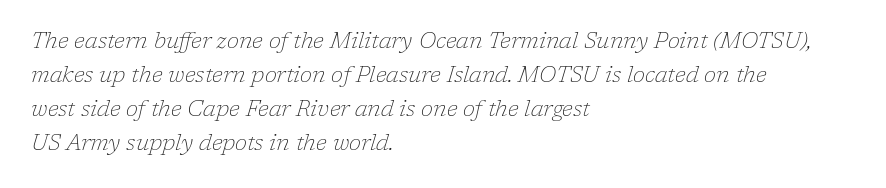
The image shows 22 px text type, italic (leaning right); set left-aligned, normal line spacing (1.55x), normal letter spacing, not underlined.
